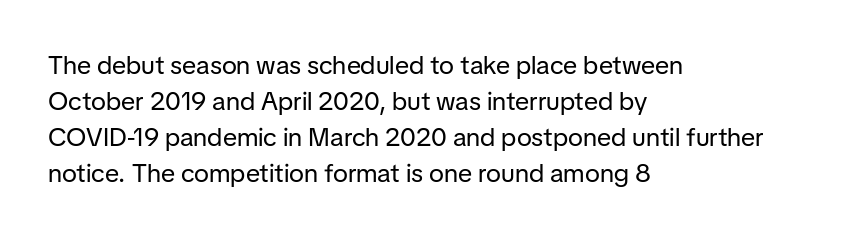
Teacher's note: observe the even left margin — that is flush-left alignment. Students, note that the glyphs here touch the page at normal intervals. Do the letters lean? They stand straight. Descenders hang freely into open space. Stem width sits at or under what a default text font uses.
